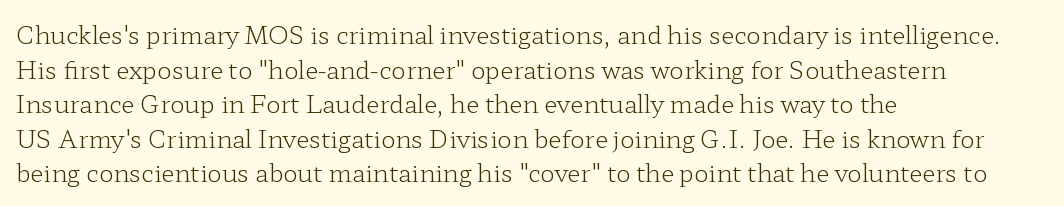
{"italic": "no", "bold": "no", "underline": "no", "align": "left", "line_spacing": "normal", "line_spacing_ratio": 1.44, "letter_spacing": "normal", "letter_spacing_em": 0.0, "glyph_px": 24}
